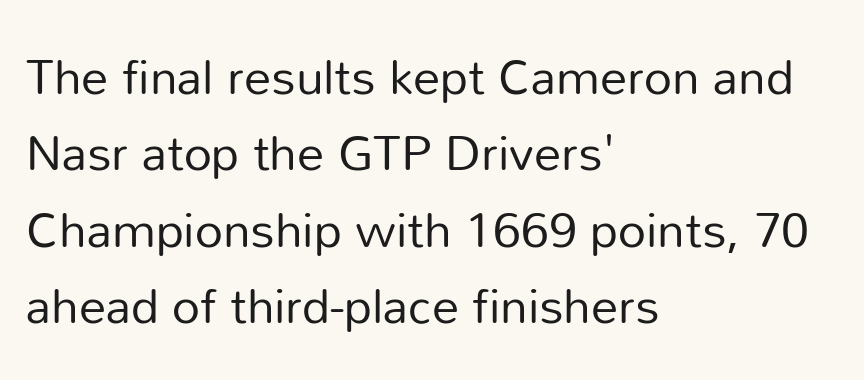
Vertical spacing — default. Weight: not bold — regular or lighter. Words appear dense and cohesive because spacing is normal. These lines are set flush left with a ragged right edge. The words here are not underlined.
